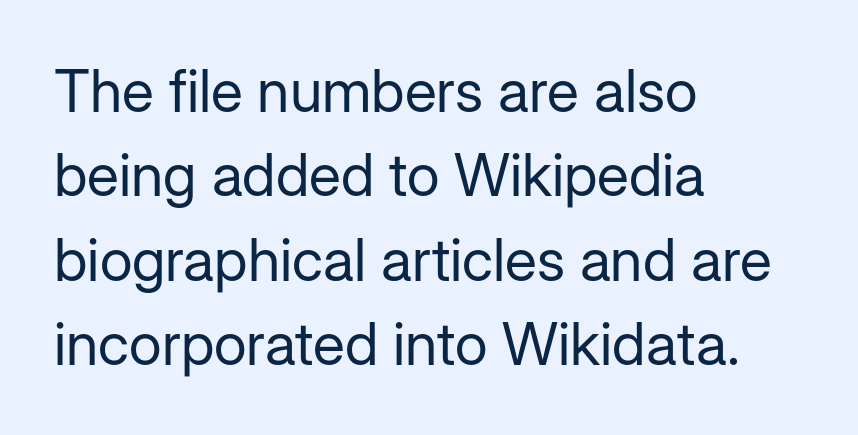
Q: Is the text bold? A: No.
Q: Is the text italic (slanted)? A: No, it is upright.
Q: Is the typeface a serif or a sans-serif typeface? A: Sans-serif.
Q: Is the text underlined? A: No.
Q: How is the paragraph aligned? A: Left-aligned.
Q: Is the spacing between letters normal or unusually wide? A: Normal.
Q: Is the spacing between lines tight, normal or loose? A: Normal.
Q: Width (condensed, normal, or wide)? A: Normal.
Q: Stroke contrast? A: Low.
Q: x-height? A: Medium.
Q: Monospaced? A: No.
